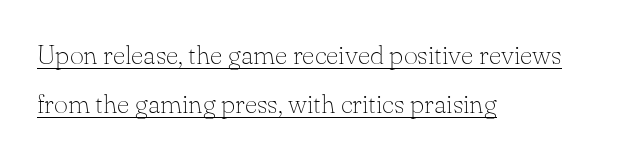
The image shows 27 px text type, upright; set left-aligned, line spacing 1.81x, normal letter spacing, underlined.
